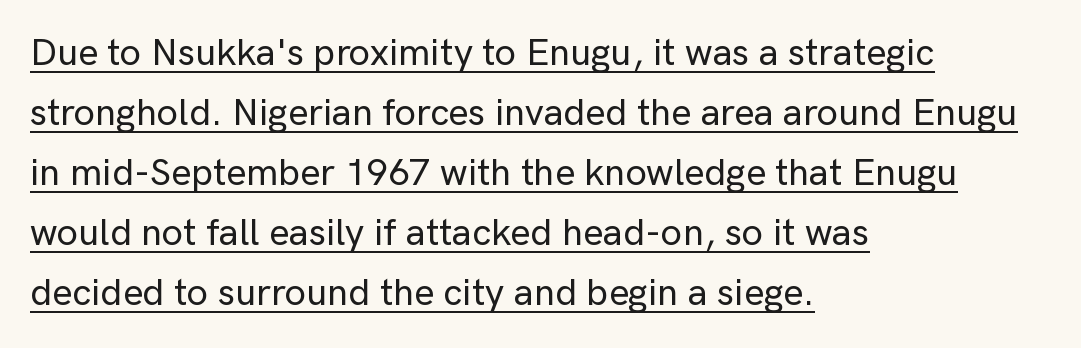
Caption: lettering with a line underneath. Serif or sans? Sans — the stroke terminals are bare. The passage shown has conventional tracking throughout. Varying glyph widths throughout — classic text-font behaviour.
